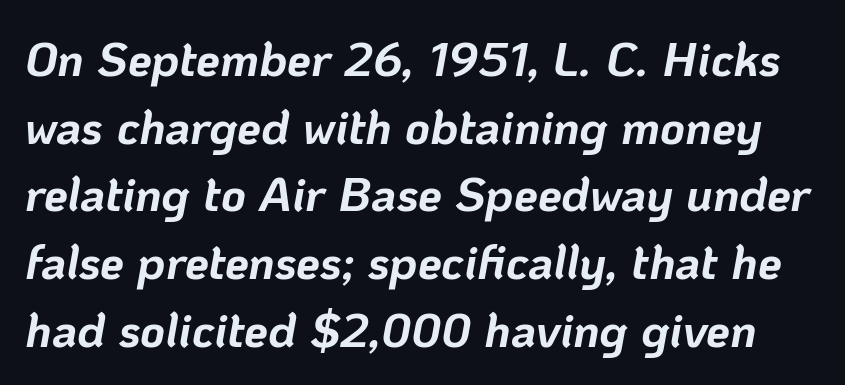
Q: Is the text bold? A: Yes.
Q: Is the text italic (slanted)? A: Yes, it leans right by about 10 degrees.
Q: Is the text underlined? A: No.
Q: Is the spacing between letters normal or unusually wide? A: Normal.
Q: Is the spacing between lines tight, normal or loose? A: Normal.
Q: Width (condensed, normal, or wide)? A: Normal.
Q: Stroke contrast? A: Low.
Q: x-height? A: Medium.
Q: Monospaced? A: No.
